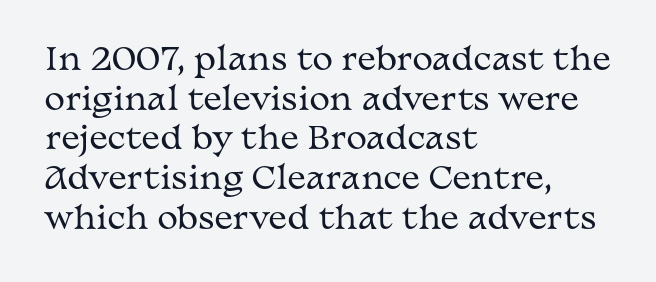
The image shows 31 px regular-weight, wide serif type, upright; set left-aligned, normal line spacing (1.28x), normal letter spacing, not underlined; medium stroke contrast and a medium x-height.
